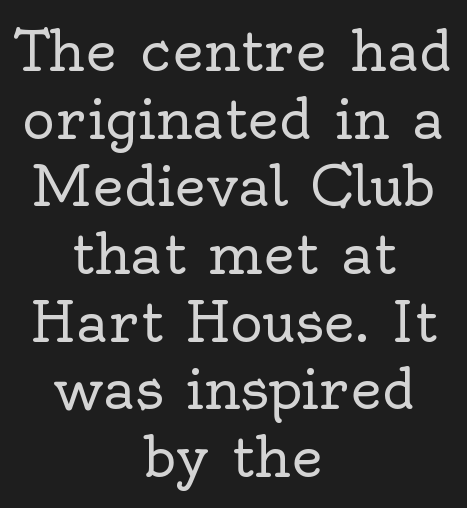
The image shows 55 px regular-weight serif type, upright; set centered, line spacing 1.23x, normal letter spacing, not underlined; a small x-height.
